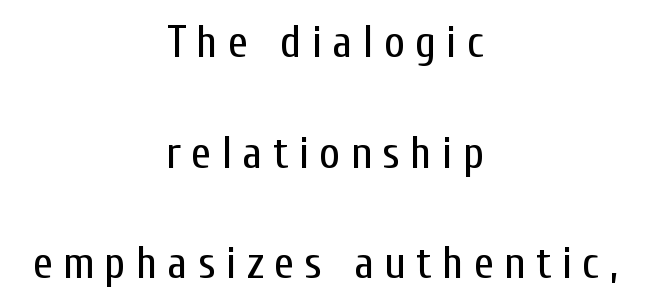
{"serif": "no", "italic": "no", "bold": "no", "weight": "regular", "width": "condensed", "stroke_contrast": "low", "x_height": "medium", "monospaced": "no", "underline": "no", "align": "center", "line_spacing": "loose", "line_spacing_ratio": 2.46, "letter_spacing": "wide", "letter_spacing_em": 0.23, "glyph_px": 45}
